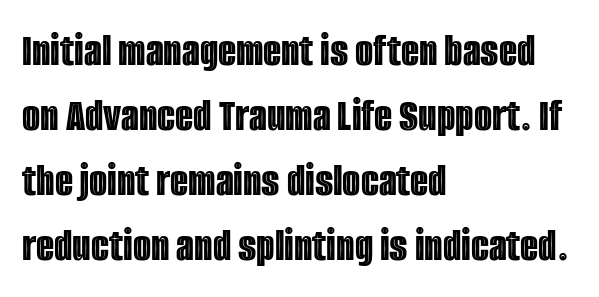
Q: Is the text italic (slanted)? A: No, it is upright.
Q: Is the text underlined? A: No.
Q: How is the paragraph aligned? A: Left-aligned.
Q: Is the spacing between letters normal or unusually wide? A: Normal.
Q: Is the spacing between lines tight, normal or loose? A: Normal.
Q: Width (condensed, normal, or wide)? A: Condensed.
Q: x-height? A: Large.
Q: Monospaced? A: No.
